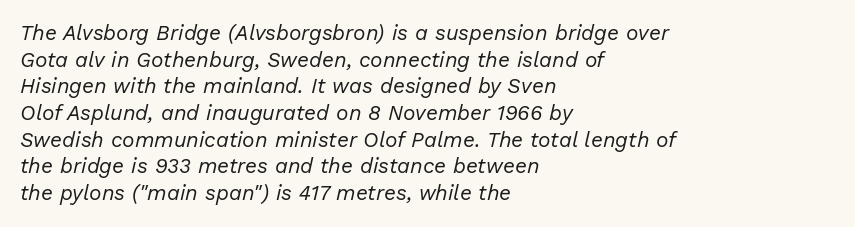
Here the glyphs are tracked normally, forming tight word shapes. Does the copy run flush right? No — it runs flush left. The letters are slanted; this is an italic face. Descender tails drop into unmarked territory. Reading down the column, the eye jumps a familiar distance to each next line.
